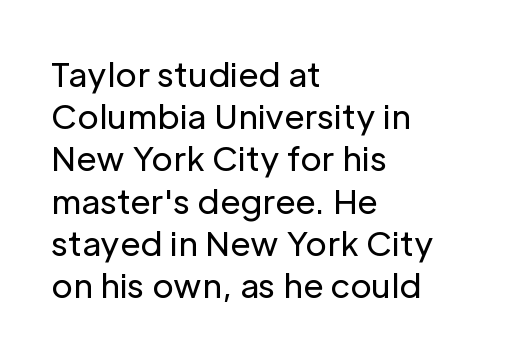
The image shows 33 px regular-weight sans-serif type, upright; set left-aligned, normal line spacing (1.28x), normal letter spacing, not underlined; low stroke contrast and a medium x-height.
